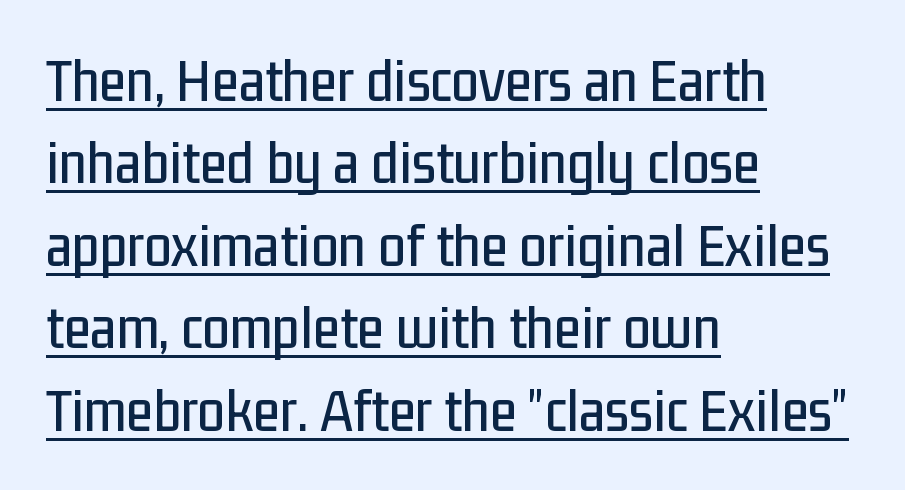
What's the leading like? Ordinary, nothing unusual. It's the straight-up-and-down kind of type. The tracking reads as untouched default to a designer's eye. Which margin do the lines hug? The left one — the right edge is uneven.
